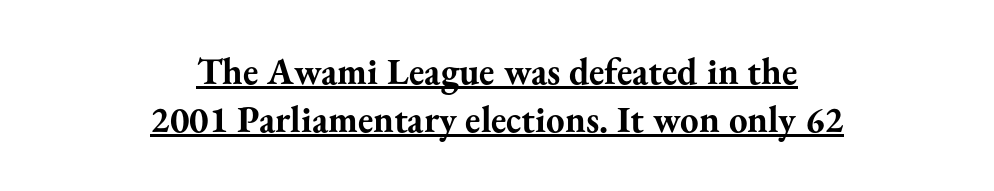
Q: Is the text bold? A: Yes.
Q: Is the text italic (slanted)? A: No, it is upright.
Q: Is the typeface a serif or a sans-serif typeface? A: Serif.
Q: Is the text underlined? A: Yes.
Q: How is the paragraph aligned? A: Centered.
Q: Is the spacing between letters normal or unusually wide? A: Normal.
Q: Is the spacing between lines tight, normal or loose? A: Normal.
Q: Width (condensed, normal, or wide)? A: Normal.
Q: Stroke contrast? A: Medium.
Q: x-height? A: Small.
Q: Monospaced? A: No.
